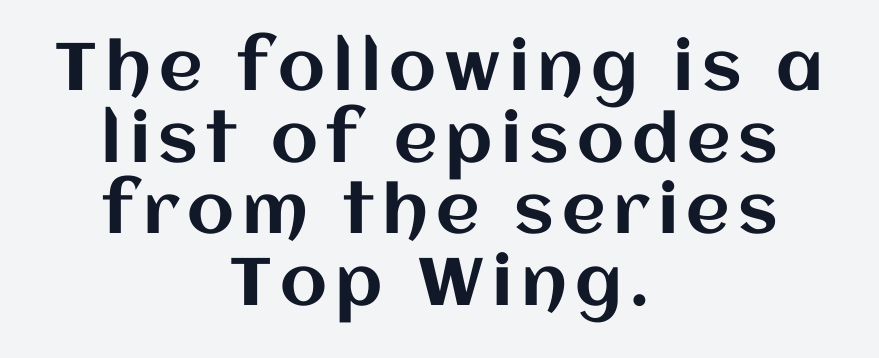
The image shows 67 px text type, upright; set centered, tight line spacing (1.07x), not underlined; medium stroke contrast and a large x-height.
